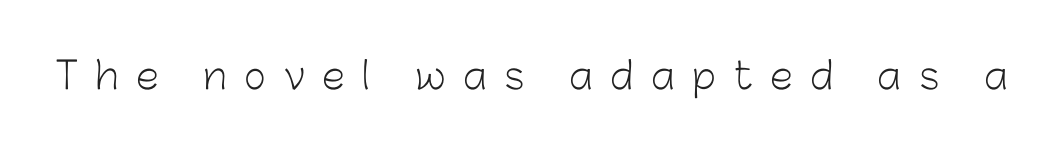
Posture: straight, roman, zero tilt. Descenders are the only things crossing below the line. Short note: letters widely spaced. A typesetter would call this proportional, since set widths differ per character. The characters are drawn with everyday or finer stroke widths. A sans-serif font was chosen for this passage.
